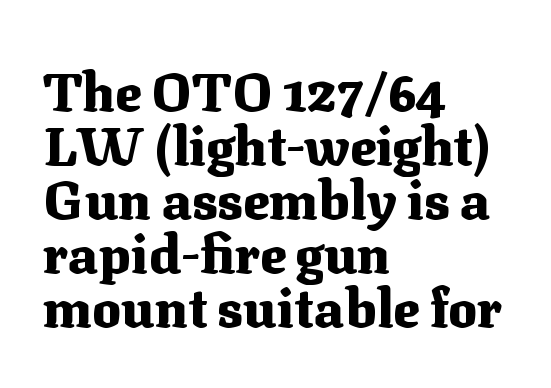
{"serif": "yes", "italic": "no", "bold": "yes", "weight": "heavy", "width": "normal", "stroke_contrast": "medium", "x_height": "medium", "monospaced": "no", "underline": "no", "align": "left", "line_spacing": "tight", "line_spacing_ratio": 1.0, "letter_spacing": "normal", "letter_spacing_em": 0.0, "glyph_px": 54}
